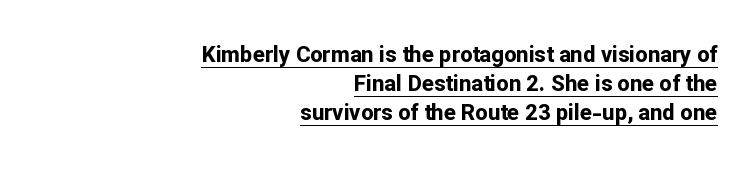
The image shows 22 px bold type, upright; set right-aligned, normal line spacing (1.31x), normal letter spacing, underlined.
